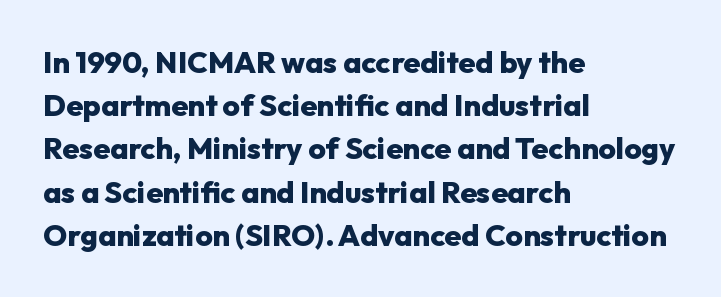
The image shows 30 px heavy sans-serif type, upright; set left-aligned, normal line spacing (1.44x), normal letter spacing, not underlined; low stroke contrast and a medium x-height.
